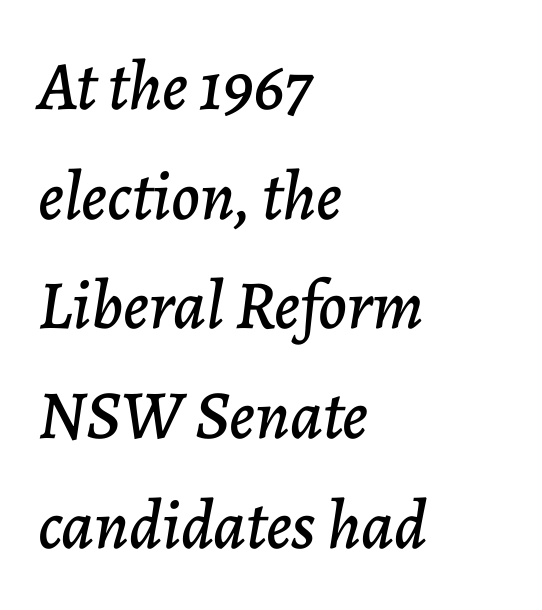
The image shows 69 px text type, italic (leaning right); set left-aligned, normal line spacing (1.59x), normal letter spacing, not underlined; low stroke contrast and a medium x-height.
